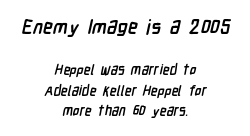
The image shows 20 px bold type; set centered, normal line spacing (1.46x), normal letter spacing, not underlined; the first (top) block is 1.43x larger.
